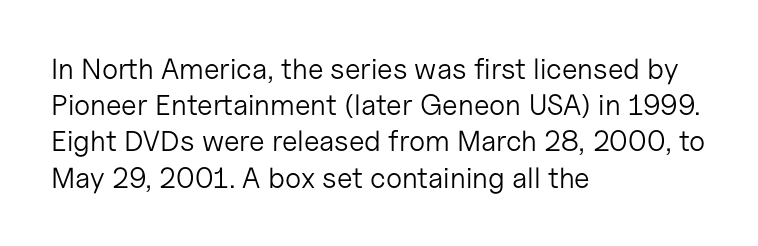
The space beneath each line is pristine and unruled. Between one letter and the next there's only the usual sliver of space. Casual observation: everything's shoved over to the left. Each new line begins a customary step beneath the previous one.
